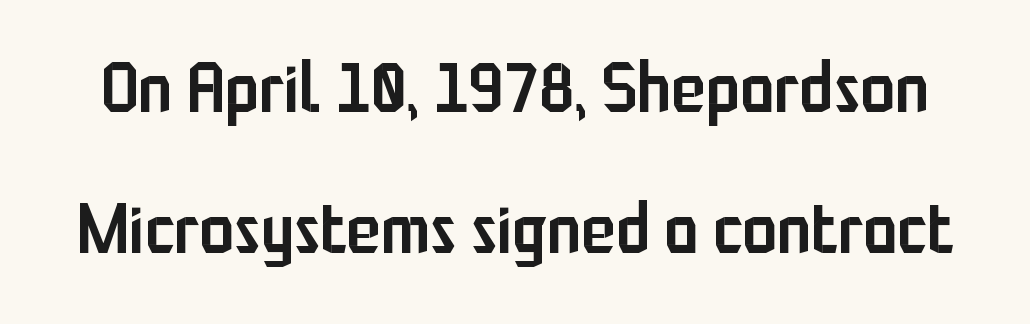
{"serif": "no", "italic": "no", "bold": "semi", "weight": "semibold", "width": "condensed", "stroke_contrast": "low", "x_height": "medium", "monospaced": "no", "underline": "no", "line_spacing": "loose", "line_spacing_ratio": 2.02, "letter_spacing": "normal", "letter_spacing_em": 0.0, "glyph_px": 70}
